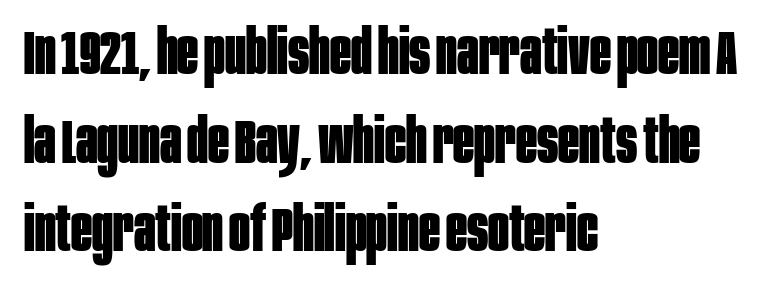
{"serif": "no", "italic": "no", "bold": "yes", "weight": "bold", "width": "condensed", "stroke_contrast": "low", "x_height": "large", "monospaced": "no", "underline": "no", "align": "left", "line_spacing": "normal", "line_spacing_ratio": 1.43, "letter_spacing": "normal", "letter_spacing_em": 0.0, "glyph_px": 62}
